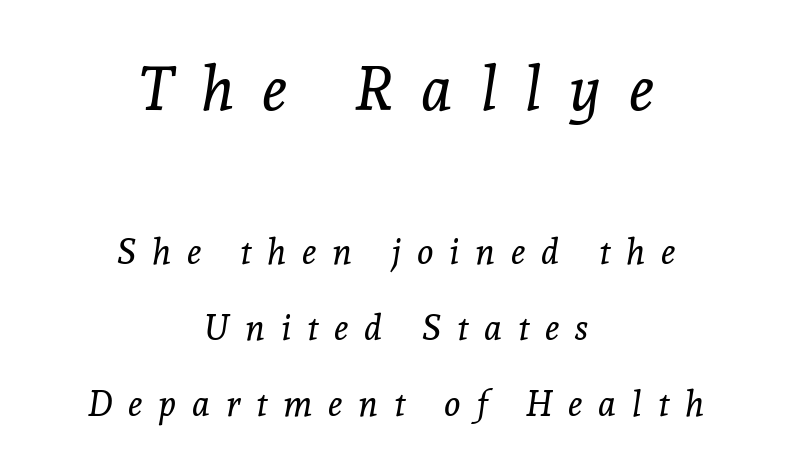
{"serif": "yes", "italic": "yes", "lean": "right", "slant_degrees": 8, "bold": "no", "weight": "regular", "width": "normal", "x_height": "medium", "monospaced": "no", "underline": "no", "align": "center", "line_spacing": "loose", "line_spacing_ratio": 2.17, "letter_spacing": "wide", "letter_spacing_em": 0.45, "larger_block": "first", "size_ratio": 1.74, "glyph_px": 61}
